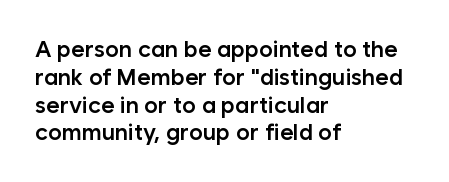
The letters stand straight up with perfectly vertical stems. Standard letterfit; no display-style spreading of the glyphs. Leftover space on each line is placed entirely after the last word. Look at the stroke-to-counter ratio: somewhat heavy, a semibold. Beneath every word, the page is bare.
